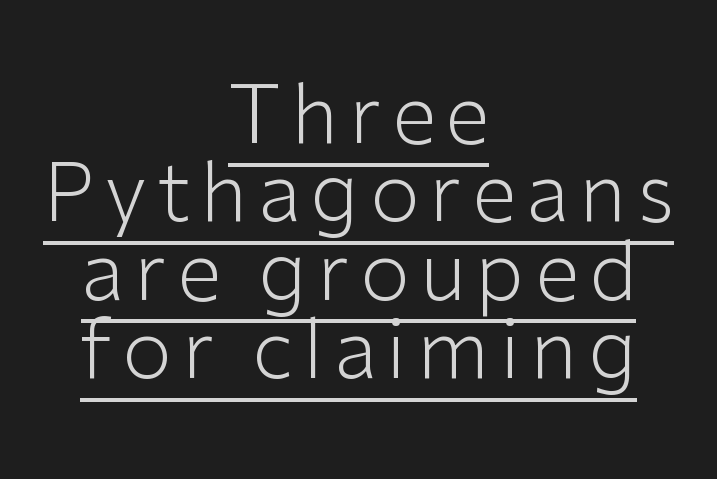
Q: Is the text bold? A: No.
Q: Is the text italic (slanted)? A: No, it is upright.
Q: Is the typeface a serif or a sans-serif typeface? A: Sans-serif.
Q: Is the text underlined? A: Yes.
Q: How is the paragraph aligned? A: Centered.
Q: Is the spacing between lines tight, normal or loose? A: Tight.
Q: Width (condensed, normal, or wide)? A: Normal.
Q: Stroke contrast? A: Low.
Q: x-height? A: Medium.
Q: Monospaced? A: No.
